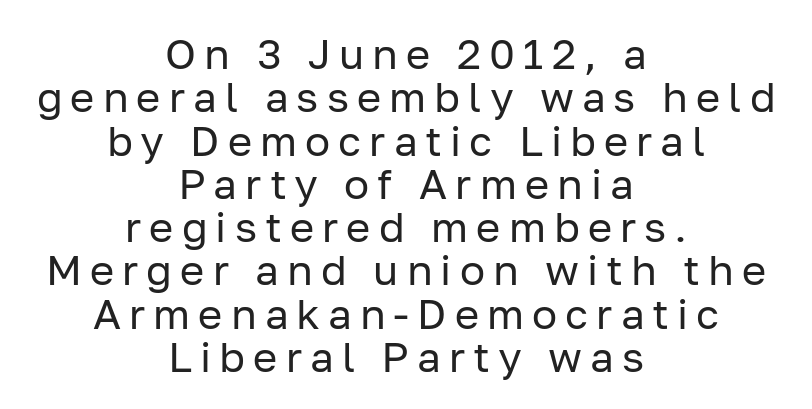
Rule under the text: the space is simply empty. Does the leading feel generous? Not at all — it's pinched. To sum up the face: it is a sans, with no serifs. The weight would be labelled regular, book, light, or lighter still. Is this a fixed-width face? No — the glyphs have proportional, varying widths. Designer's note — italics off, roman on.
